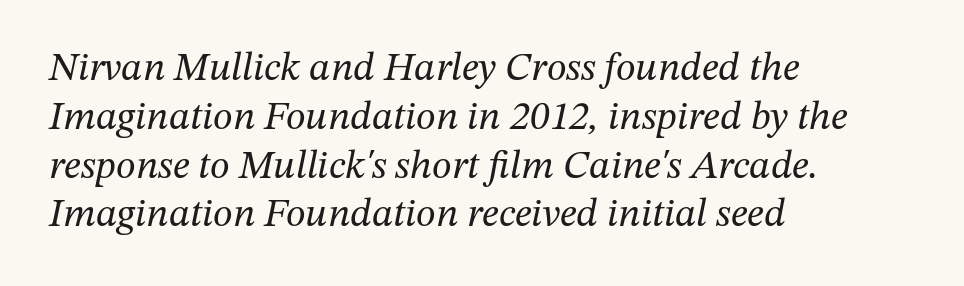
{"serif": "yes", "italic": "yes", "lean": "right", "slant_degrees": 12, "bold": "no", "weight": "regular", "width": "normal", "stroke_contrast": "medium", "x_height": "medium", "monospaced": "no", "underline": "no", "align": "left", "line_spacing_ratio": 1.22, "letter_spacing": "normal", "letter_spacing_em": 0.0, "glyph_px": 40}
